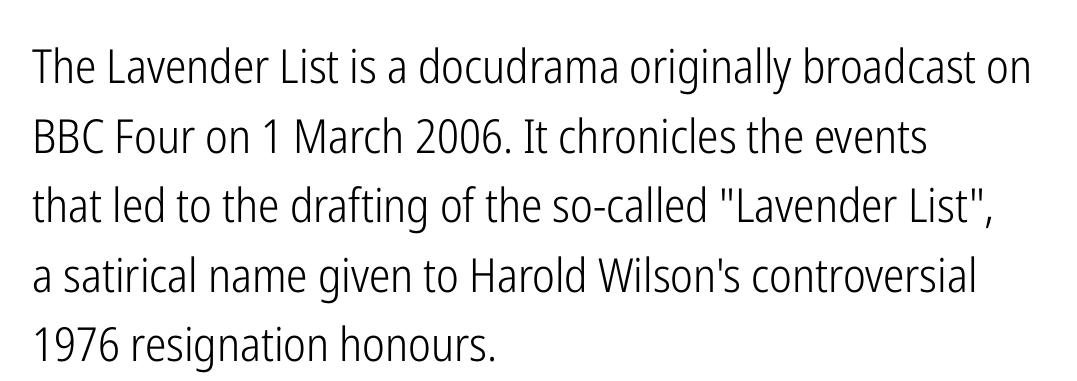
Is there any slant? The stems are plumb. Letters rest on an invisible, unmarked baseline. Tracking value appears to be zero — textbook default spacing. Which margin do the lines hug? The left one — the right edge is uneven.
